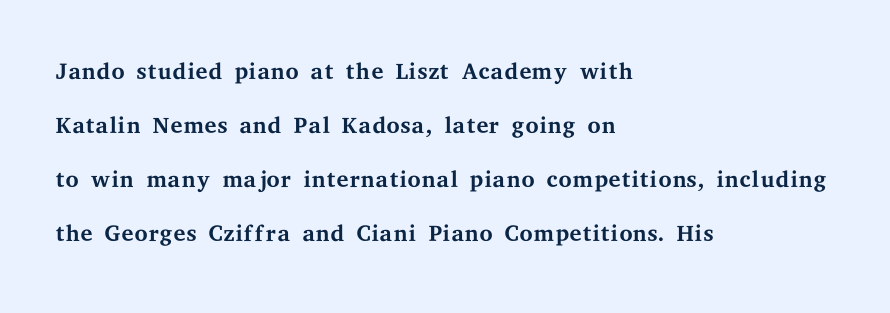
Check where the strokes stop: tiny serifs finish them off. If you drew a ruler down the left edge, every line would touch it. The space between consecutive lines is moderate. The line texture is even and compact thanks to regular tracking. Just letters on the line, the space beneath them empty. The rendering uses natural spacing where letterforms have individual widths.
